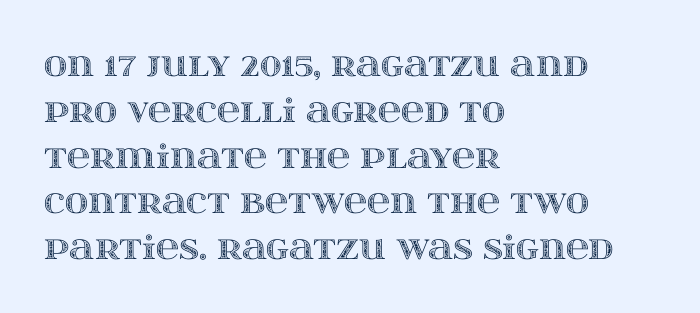
{"italic": "no", "width": "wide", "x_height": "large", "monospaced": "no", "underline": "no", "align": "left", "line_spacing": "normal", "line_spacing_ratio": 1.43, "letter_spacing": "normal", "letter_spacing_em": 0.0, "glyph_px": 32}
